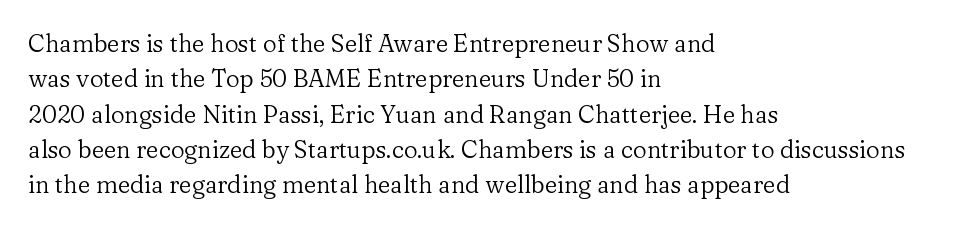
{"italic": "no", "bold": "no", "underline": "no", "align": "left", "line_spacing": "normal", "line_spacing_ratio": 1.47, "letter_spacing": "normal", "letter_spacing_em": 0.0, "glyph_px": 24}
